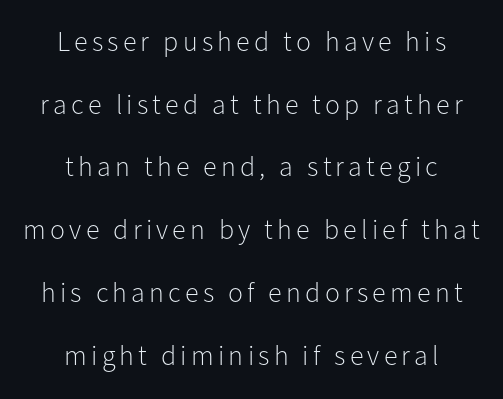
The letters stand straight up with perfectly vertical stems. Are there feet on the stems? There aren't — it's a sans. Is the type heavy? It reads as light-to-regular instead. The rendering uses a large line-height, opening up the rows.
